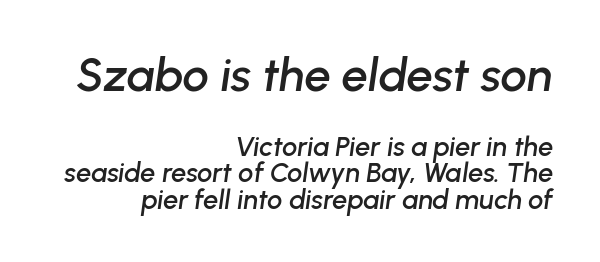
Think of a printed novel: that variable character pitch is what you see here. The gaps between neighbouring characters are ordinary and unremarkable. Anything drawn beneath the words? Only blank space. This layout puts the oversized block above and the modest block below. The vertical gap from one line to the next is small. Compared with ordinary roman type, these characters are visibly tilted.
